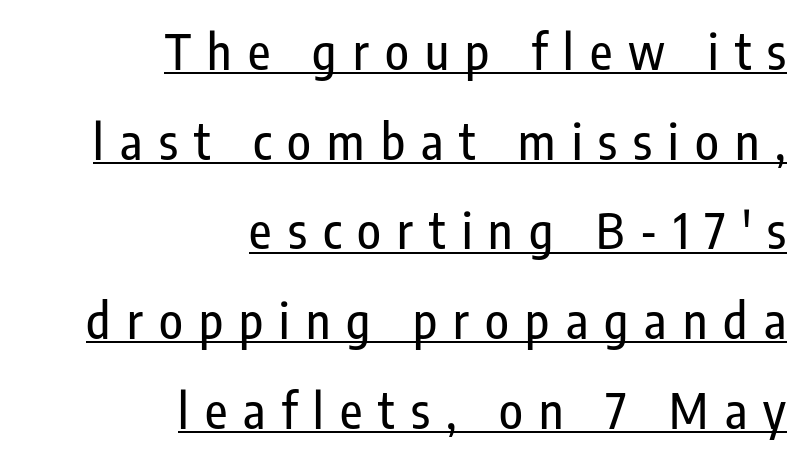
The image shows 49 px condensed sans-serif type, upright; set right-aligned, line spacing 1.83x, unusually wide letter spacing (+0.33 em), underlined; low stroke contrast and a medium x-height.
